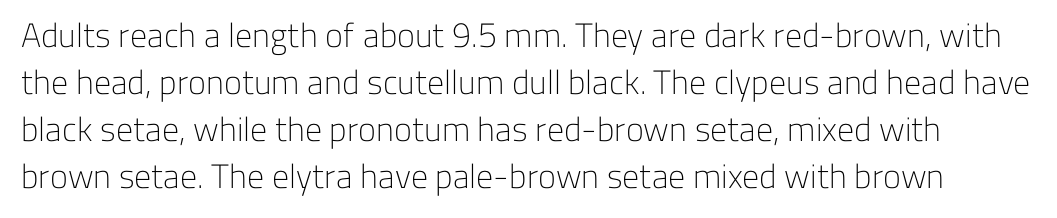
The image shows 34 px light sans-serif type, upright; set normal line spacing (1.38x), normal letter spacing, not underlined; low stroke contrast and a medium x-height.
